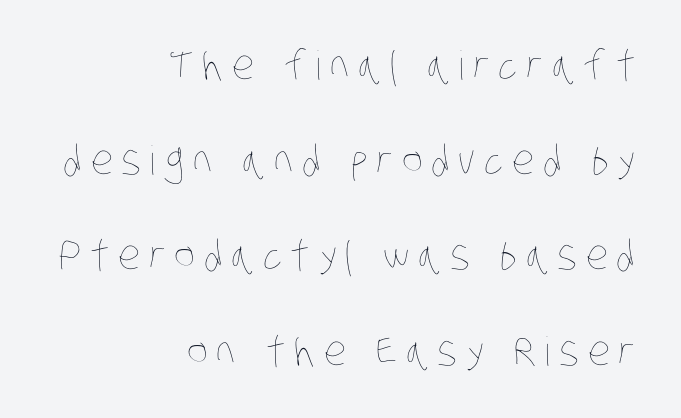
Q: Is the text bold? A: No.
Q: Is the text underlined? A: No.
Q: How is the paragraph aligned? A: Right-aligned.
Q: Is the spacing between letters normal or unusually wide? A: Unusually wide.
Q: Is the spacing between lines tight, normal or loose? A: Loose.
Q: Width (condensed, normal, or wide)? A: Condensed.
Q: Stroke contrast? A: Low.
Q: x-height? A: Large.
Q: Monospaced? A: No.
